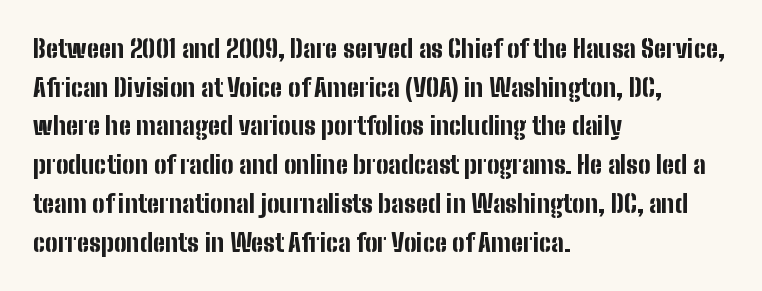
Q: Is the text bold? A: Yes.
Q: Is the text italic (slanted)? A: No, it is upright.
Q: Is the text underlined? A: No.
Q: How is the paragraph aligned? A: Left-aligned.
Q: Is the spacing between letters normal or unusually wide? A: Normal.
Q: Is the spacing between lines tight, normal or loose? A: Normal.
